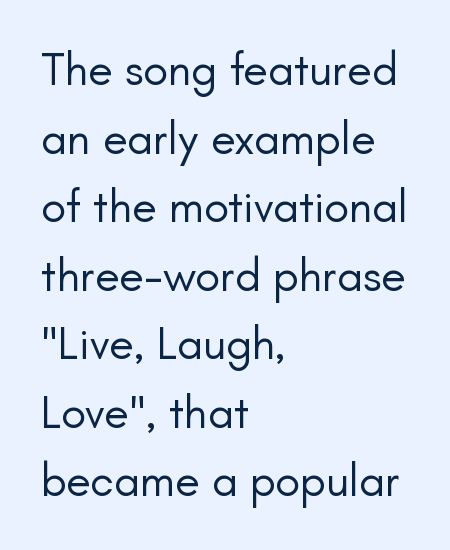
Does the leading feel generous? No, just average. Is this a fixed-width face? No — the glyphs have proportional, varying widths. Look at the tracking — it's just the regular setting, nothing added. Descenders are the only things crossing below the line.
